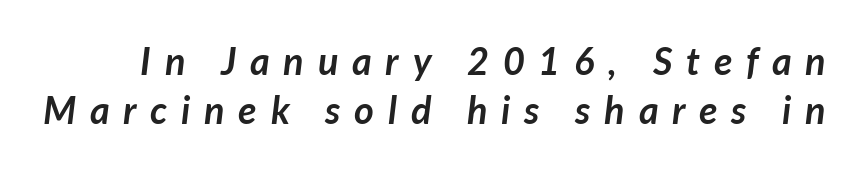
On the weight axis this lands at bold, roughly 700. The strip under each line holds only bare page. The rendering uses a moderate line-height, typical for paragraphs. The letters advance in unequal steps, a hallmark of proportional type.
